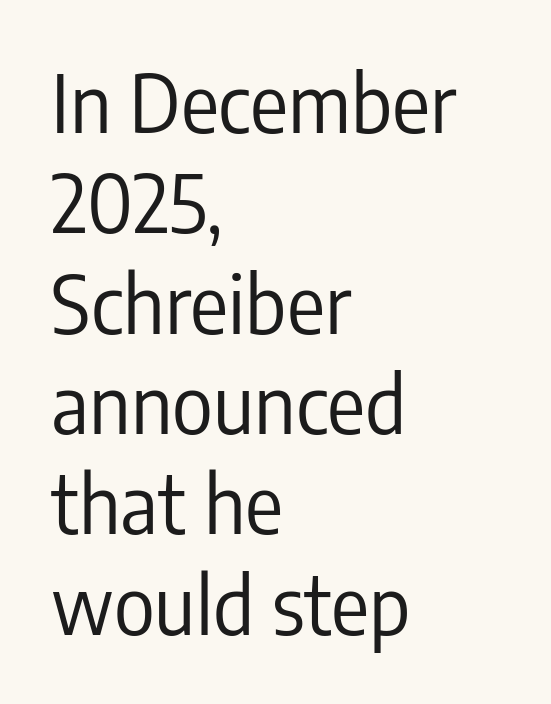
Are there feet on the stems? There aren't — it's a sans. These lines keep a tight, regular rhythm from letter to letter. The passage shown stacks its lines at a standard gap. Plain, unruled lines of type.
